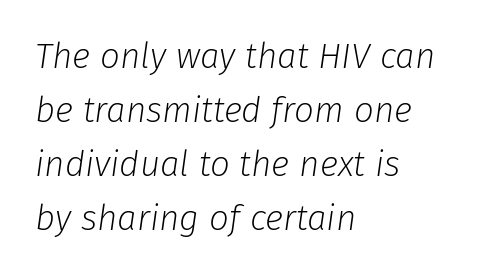
The image shows 35 px light type, italic (leaning right); set left-aligned, normal line spacing (1.54x), normal letter spacing, not underlined; low stroke contrast and a medium x-height.
